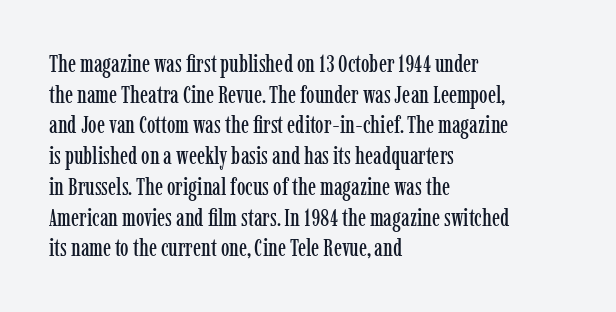
The image shows 24 px text type, upright; set left-aligned, normal line spacing (1.28x), normal letter spacing, not underlined.
